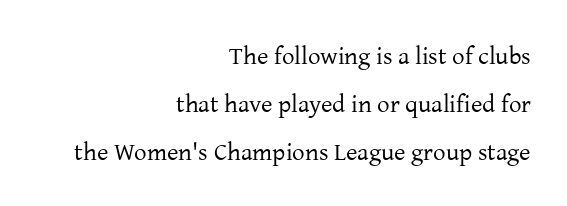
{"italic": "no", "bold": "no", "underline": "no", "align": "right", "line_spacing": "loose", "line_spacing_ratio": 1.92, "letter_spacing": "normal", "letter_spacing_em": 0.0, "glyph_px": 25}
